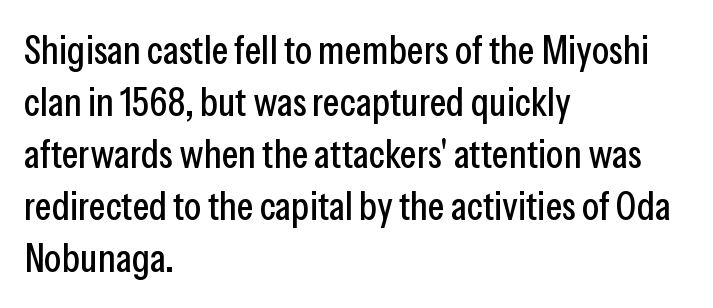
Q: Is the text italic (slanted)? A: No, it is upright.
Q: Is the typeface a serif or a sans-serif typeface? A: Sans-serif.
Q: Is the text underlined? A: No.
Q: How is the paragraph aligned? A: Left-aligned.
Q: Is the spacing between letters normal or unusually wide? A: Normal.
Q: Is the spacing between lines tight, normal or loose? A: Normal.
Q: Width (condensed, normal, or wide)? A: Condensed.
Q: Stroke contrast? A: Low.
Q: x-height? A: Medium.
Q: Monospaced? A: No.
